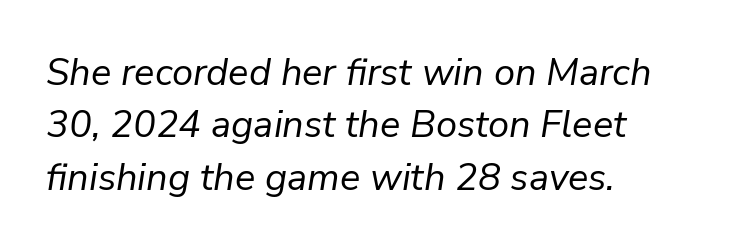
Q: Is the text bold? A: No.
Q: Is the text italic (slanted)? A: Yes, it leans right by about 9 degrees.
Q: Is the text underlined? A: No.
Q: How is the paragraph aligned? A: Left-aligned.
Q: Is the spacing between letters normal or unusually wide? A: Normal.
Q: Is the spacing between lines tight, normal or loose? A: Normal.
Q: Width (condensed, normal, or wide)? A: Normal.
Q: Stroke contrast? A: Low.
Q: x-height? A: Medium.
Q: Monospaced? A: No.
